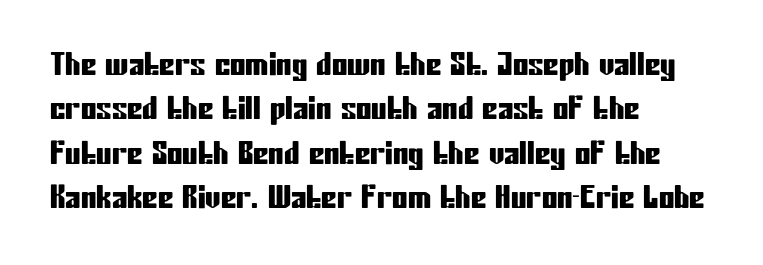
The image shows 31 px condensed sans-serif type, upright; set left-aligned, normal line spacing (1.43x), normal letter spacing, not underlined; low stroke contrast and a medium x-height.
